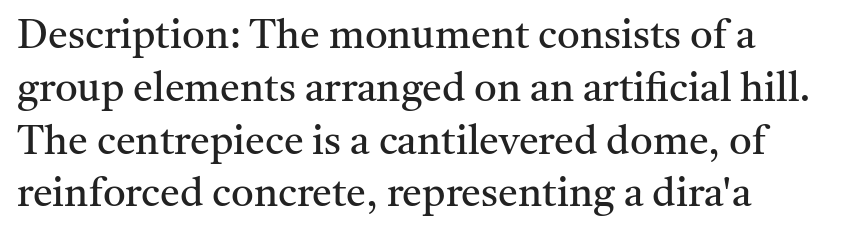
Line spacing here is normal. Check the space under the baseline: it is left empty. The characters display serif detailing at their extremities. Every stem runs plumb, perpendicular to the baseline. Looks like regular typesetting: each glyph gets only the width it needs.
